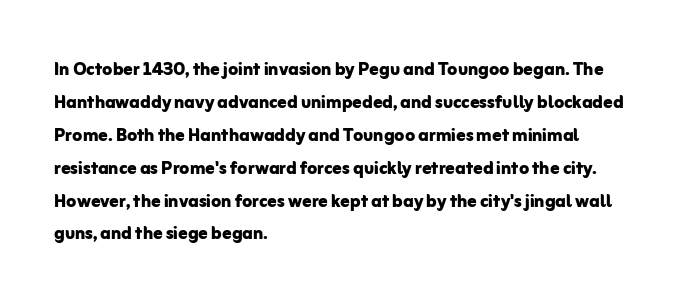
Q: Is the text bold? A: Yes.
Q: Is the text italic (slanted)? A: No, it is upright.
Q: Is the text underlined? A: No.
Q: How is the paragraph aligned? A: Left-aligned.
Q: Is the spacing between letters normal or unusually wide? A: Normal.
Q: Is the spacing between lines tight, normal or loose? A: Normal.
